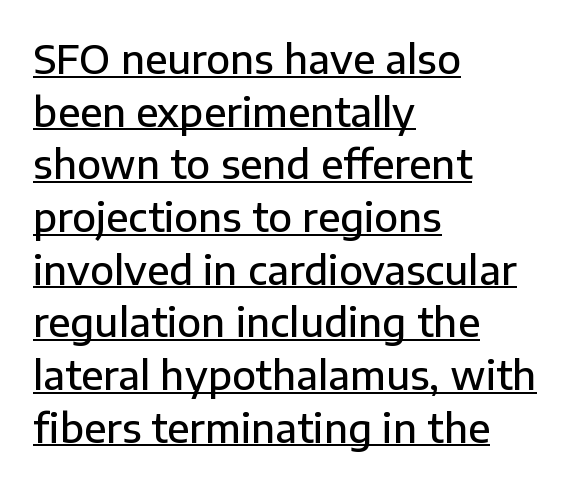
The image shows 39 px semibold sans-serif type, upright; set left-aligned, normal line spacing (1.35x), normal letter spacing, underlined; low stroke contrast and a medium x-height.
